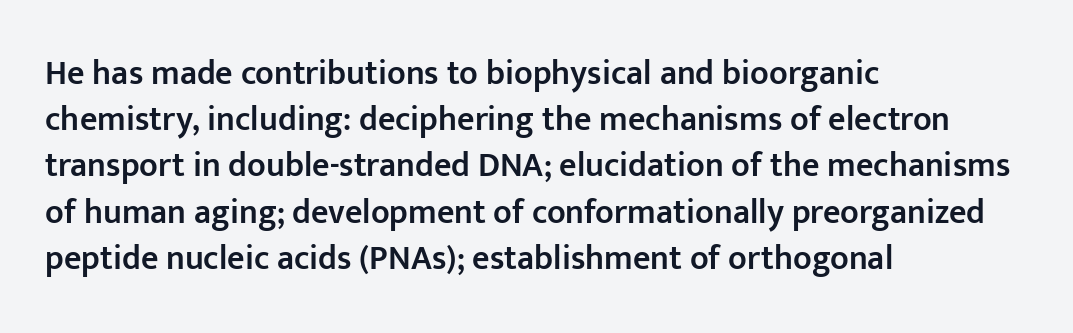
Proportional: the letters do not fall into vertical columns. Is the block centered? No — it sits flush against the left margin. This sample uses an upright cut, with every glyph sitting square on the baseline. This block has exactly the height ordinary leading produces. The baseline area is clear.
